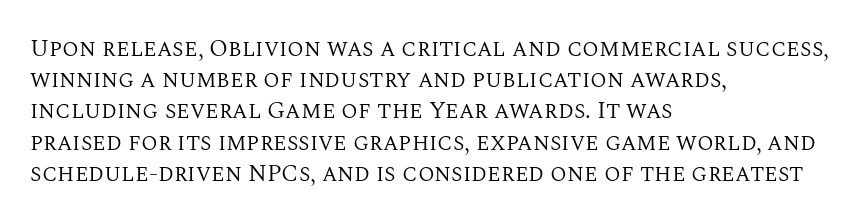
{"italic": "no", "bold": "no", "underline": "no", "align": "left", "line_spacing": "normal", "line_spacing_ratio": 1.3, "letter_spacing": "normal", "letter_spacing_em": 0.0, "glyph_px": 24}
